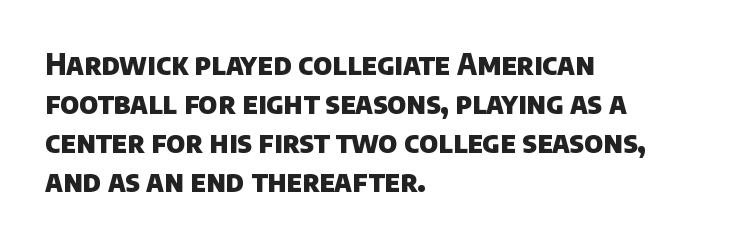
{"serif": "no", "bold": "yes", "weight": "heavy", "width": "normal", "stroke_contrast": "low", "x_height": "large", "monospaced": "no", "underline": "no", "align": "left", "line_spacing": "normal", "line_spacing_ratio": 1.34, "letter_spacing": "normal", "letter_spacing_em": 0.0, "glyph_px": 29}
